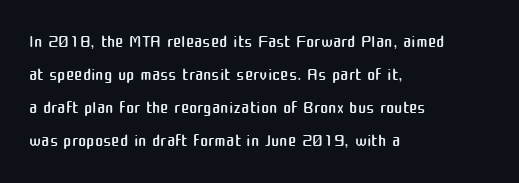
The image shows 25 px text type, upright; set left-aligned, normal line spacing (1.32x), normal letter spacing, not underlined.
